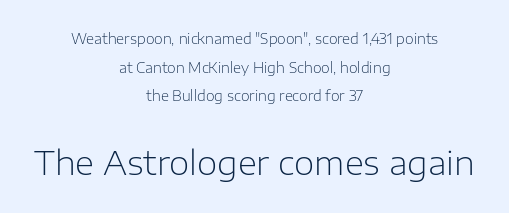
The image shows 33 px light sans-serif type, upright; set centered, loose line spacing (2.05x), normal letter spacing, not underlined; the second (bottom) block is 2.36x larger; low stroke contrast and a medium x-height.
